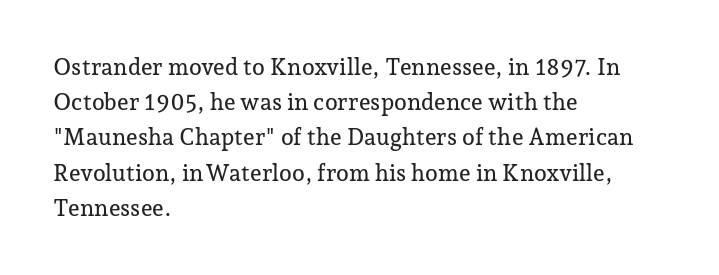
Q: Is the text italic (slanted)? A: No, it is upright.
Q: Is the text underlined? A: No.
Q: How is the paragraph aligned? A: Left-aligned.
Q: Is the spacing between letters normal or unusually wide? A: Normal.
Q: Is the spacing between lines tight, normal or loose? A: Normal.
